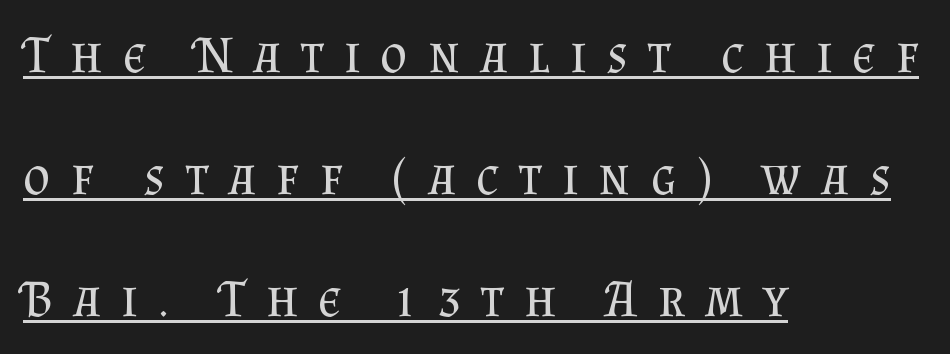
The image shows 52 px regular-weight serif type, upright; set left-aligned, loose line spacing (2.35x), unusually wide letter spacing (+0.39 em), underlined; medium stroke contrast and a small x-height.
